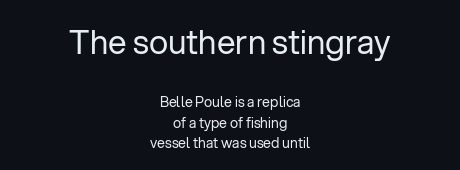
{"serif": "no", "italic": "no", "bold": "no", "weight": "regular", "width": "normal", "stroke_contrast": "low", "x_height": "medium", "monospaced": "no", "underline": "no", "align": "center", "line_spacing": "normal", "line_spacing_ratio": 1.45, "letter_spacing": "normal", "letter_spacing_em": 0.0, "larger_block": "first", "size_ratio": 2.36, "glyph_px": 33}
